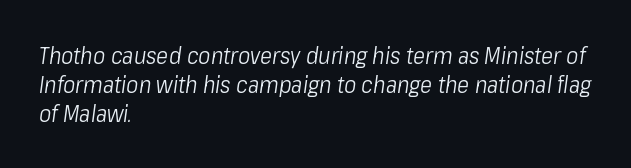
Q: Is the text bold? A: No.
Q: Is the text italic (slanted)? A: Yes, it leans right by about 8 degrees.
Q: Is the text underlined? A: No.
Q: How is the paragraph aligned? A: Left-aligned.
Q: Is the spacing between letters normal or unusually wide? A: Normal.
Q: Is the spacing between lines tight, normal or loose? A: Normal.
